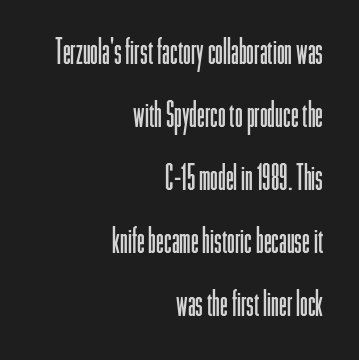
{"serif": "no", "italic": "no", "bold": "no", "weight": "light", "width": "condensed", "stroke_contrast": "low", "x_height": "medium", "monospaced": "no", "underline": "no", "align": "right", "line_spacing_ratio": 1.8, "letter_spacing": "normal", "letter_spacing_em": 0.0, "glyph_px": 35}
